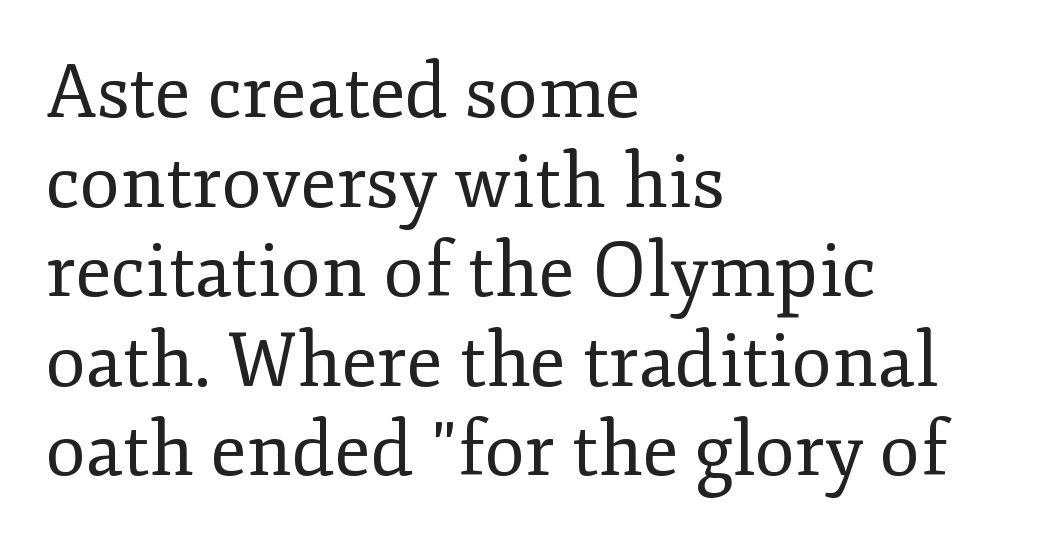
Unbolded letterforms with no extra heft. The glyphs are unaccompanied by any horizontal stroke below them. These lines are rendered in a variable-pitch font. The tracking reads as untouched default to a designer's eye.
